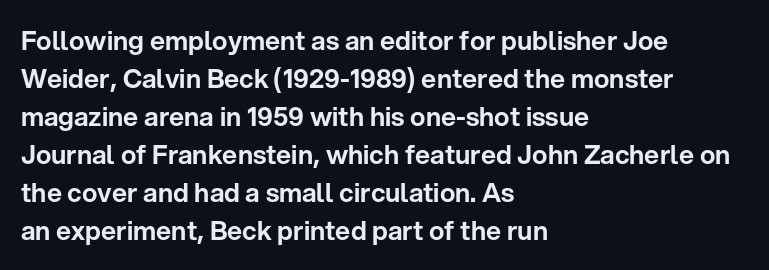
Q: Is the text italic (slanted)? A: No, it is upright.
Q: Is the text underlined? A: No.
Q: How is the paragraph aligned? A: Left-aligned.
Q: Is the spacing between letters normal or unusually wide? A: Normal.
Q: Is the spacing between lines tight, normal or loose? A: Normal.
